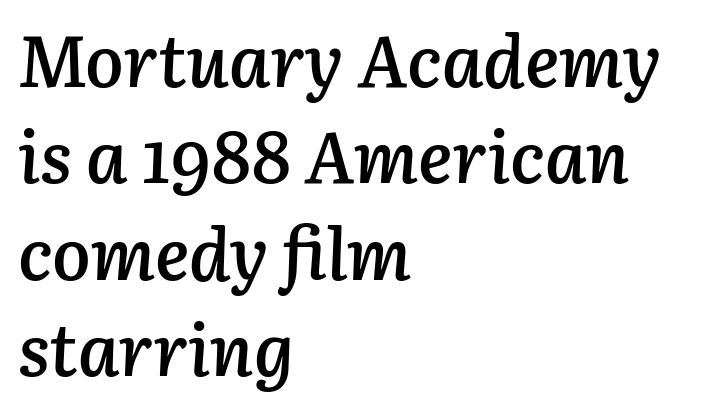
Q: Is the text bold? A: Semi-bold.
Q: Is the text italic (slanted)? A: Yes, it leans right by about 3 degrees.
Q: Is the text underlined? A: No.
Q: How is the paragraph aligned? A: Left-aligned.
Q: Is the spacing between letters normal or unusually wide? A: Normal.
Q: Is the spacing between lines tight, normal or loose? A: Normal.
Q: Width (condensed, normal, or wide)? A: Normal.
Q: Stroke contrast? A: Low.
Q: x-height? A: Medium.
Q: Monospaced? A: No.
